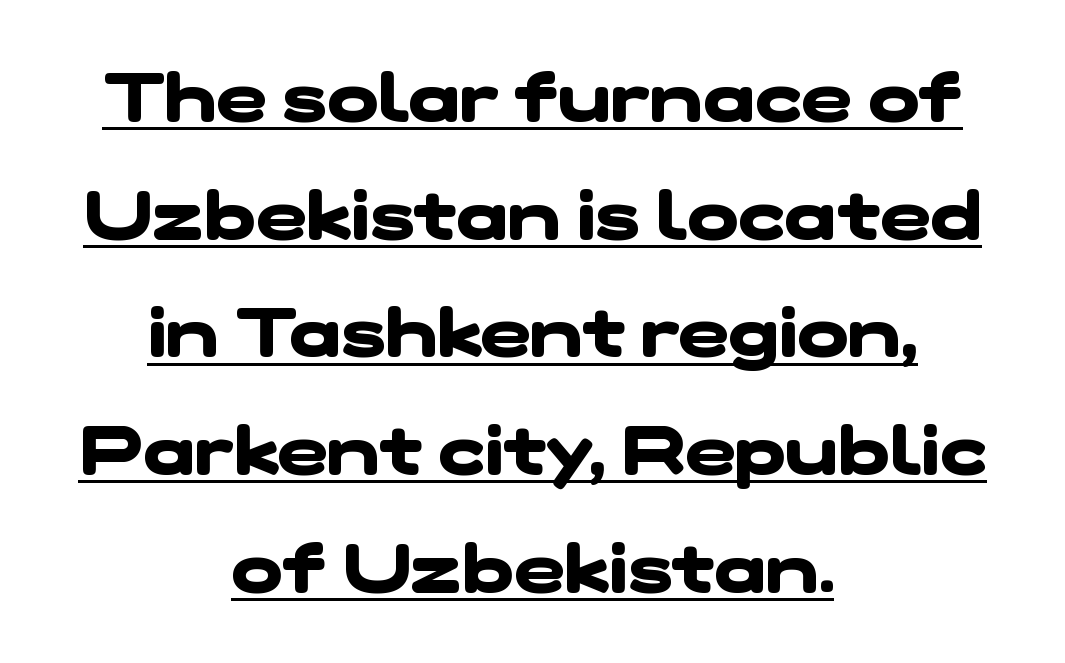
Q: Is the text bold? A: Yes.
Q: Is the typeface a serif or a sans-serif typeface? A: Sans-serif.
Q: Is the text underlined? A: Yes.
Q: How is the paragraph aligned? A: Centered.
Q: Is the spacing between letters normal or unusually wide? A: Normal.
Q: Width (condensed, normal, or wide)? A: Wide.
Q: Stroke contrast? A: Low.
Q: x-height? A: Medium.
Q: Monospaced? A: No.
